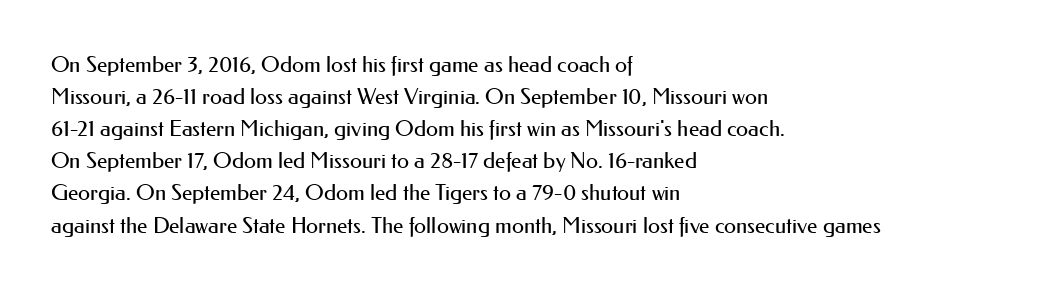
The image shows 22 px text type, upright; set left-aligned, normal line spacing (1.46x), normal letter spacing, not underlined.
